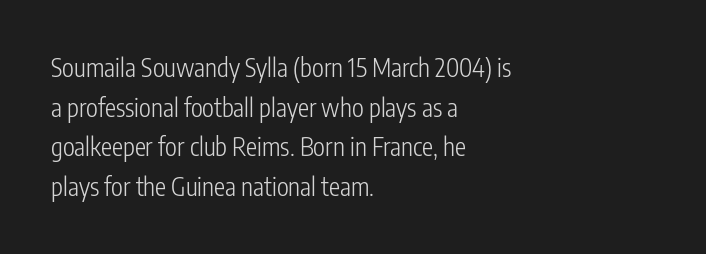
{"italic": "no", "bold": "no", "underline": "no", "align": "left", "line_spacing": "normal", "line_spacing_ratio": 1.59, "letter_spacing": "normal", "letter_spacing_em": 0.0, "glyph_px": 25}
